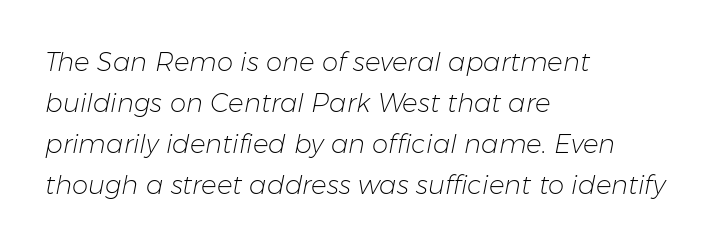
The ragged edge is on the right, which tells us the setting is flush left. Is the stroke heavy? The answer is a plain regular-or-lighter. An italicized treatment has been applied to the whole sample. Any mark beneath the type? The region is blank. Between one letter and the next there's only the usual sliver of space. Is there much room between lines? A standard amount, neither cramped nor airy.
